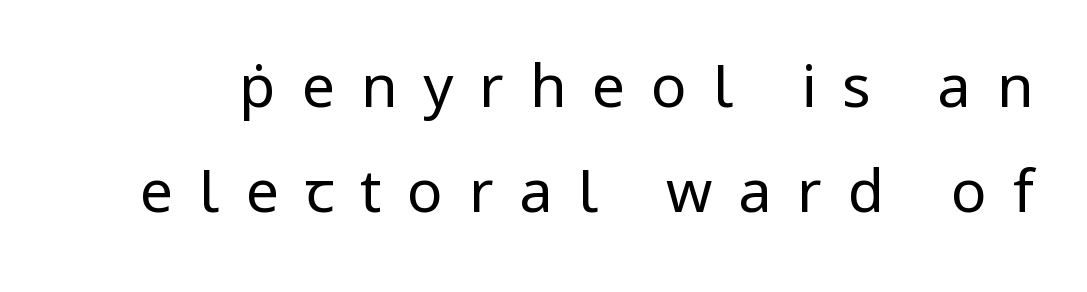
Q: Is the text bold? A: No.
Q: Is the text italic (slanted)? A: No, it is upright.
Q: Is the typeface a serif or a sans-serif typeface? A: Sans-serif.
Q: Is the text underlined? A: No.
Q: Is the spacing between letters normal or unusually wide? A: Unusually wide.
Q: Width (condensed, normal, or wide)? A: Normal.
Q: Stroke contrast? A: Low.
Q: x-height? A: Medium.
Q: Monospaced? A: No.
